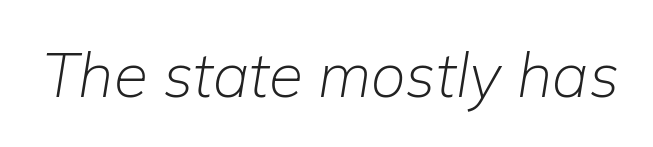
{"italic": "yes", "lean": "right", "slant_degrees": 9, "bold": "no", "weight": "light", "width": "normal", "stroke_contrast": "low", "x_height": "medium", "monospaced": "no", "underline": "no", "letter_spacing": "normal", "letter_spacing_em": 0.0, "glyph_px": 62}
